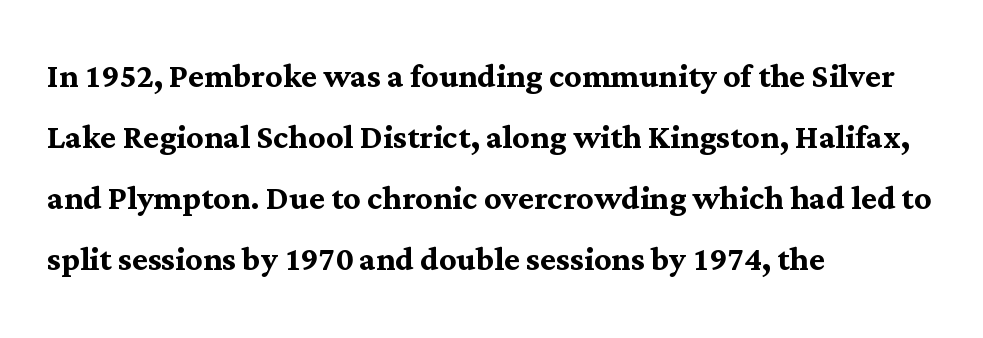
The image shows 42 px semibold serif type, upright; set left-aligned, normal line spacing (1.45x), normal letter spacing, not underlined; medium stroke contrast and a medium x-height.
